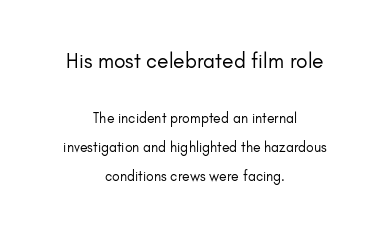
Q: Is the text bold? A: No.
Q: Is the text italic (slanted)? A: No, it is upright.
Q: Is the text underlined? A: No.
Q: How is the paragraph aligned? A: Centered.
Q: Is the spacing between letters normal or unusually wide? A: Normal.
Q: Is the spacing between lines tight, normal or loose? A: Loose.
Q: Which block of text is set in a larger size, the first (top) or the second (bottom)? A: The first (top) one.
